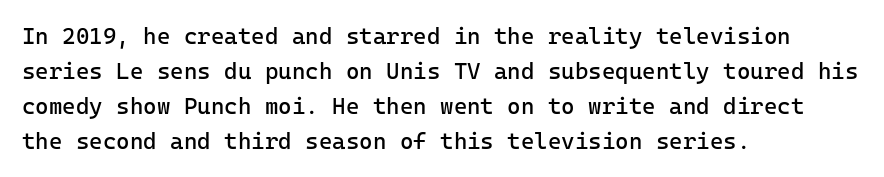
Q: Is the text bold? A: No.
Q: Is the text italic (slanted)? A: No, it is upright.
Q: Is the text underlined? A: No.
Q: How is the paragraph aligned? A: Left-aligned.
Q: Is the spacing between letters normal or unusually wide? A: Normal.
Q: Is the spacing between lines tight, normal or loose? A: Normal.
